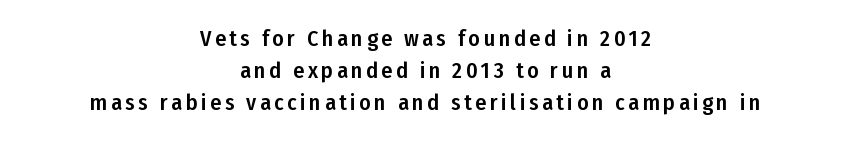
The image shows 22 px text type, upright; set centered, normal line spacing (1.45x), not underlined.
